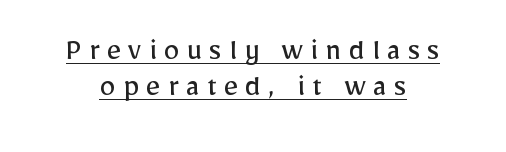
If you measured baseline to baseline, you'd find a short distance. These lines are composed in type without serifs. Note the varied advance widths — an 'i' is clearly narrower than an 'm'. The passage shown is underscored from start to finish. The gaps between neighbouring characters are conspicuously large. Weight: regular or lighter.
